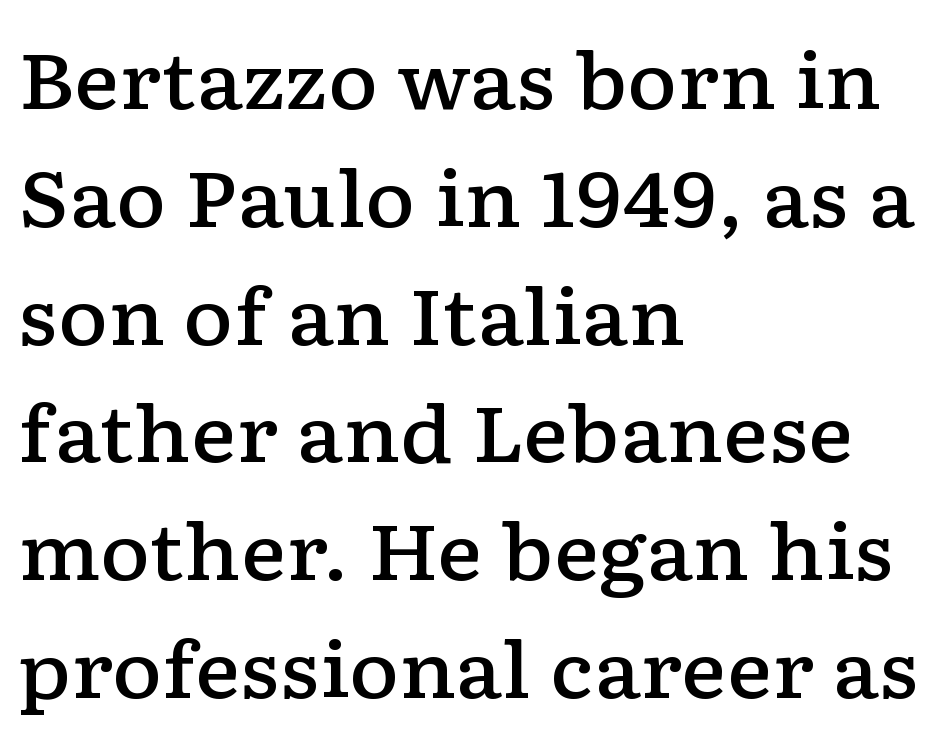
{"serif": "yes", "italic": "no", "bold": "semi", "weight": "semibold", "width": "wide", "stroke_contrast": "low", "x_height": "medium", "monospaced": "no", "underline": "no", "align": "left", "line_spacing": "normal", "line_spacing_ratio": 1.53, "letter_spacing": "normal", "letter_spacing_em": 0.0, "glyph_px": 77}
